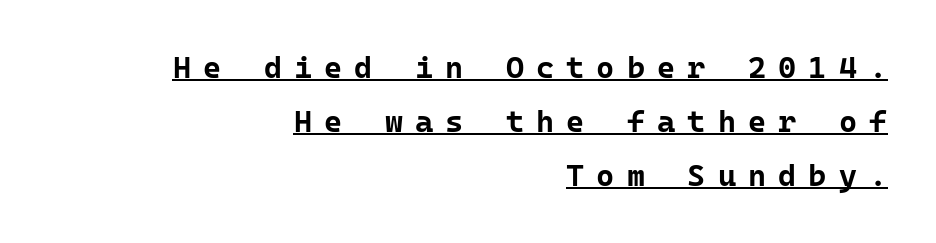
Q: Is the text bold? A: Yes.
Q: Is the text italic (slanted)? A: No, it is upright.
Q: Is the typeface a serif or a sans-serif typeface? A: Sans-serif.
Q: Is the text underlined? A: Yes.
Q: How is the paragraph aligned? A: Right-aligned.
Q: Is the spacing between letters normal or unusually wide? A: Unusually wide.
Q: Width (condensed, normal, or wide)? A: Normal.
Q: Stroke contrast? A: Low.
Q: x-height? A: Medium.
Q: Monospaced? A: Yes.
